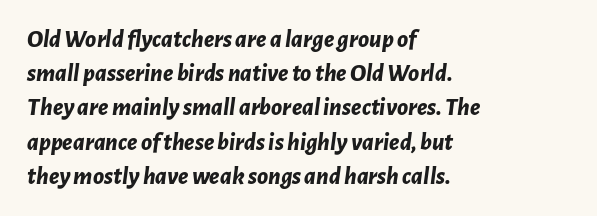
{"italic": "yes", "lean": "right", "slant_degrees": 7, "bold": "yes", "underline": "no", "align": "left", "line_spacing": "normal", "line_spacing_ratio": 1.37, "letter_spacing": "normal", "letter_spacing_em": 0.0, "glyph_px": 25}
